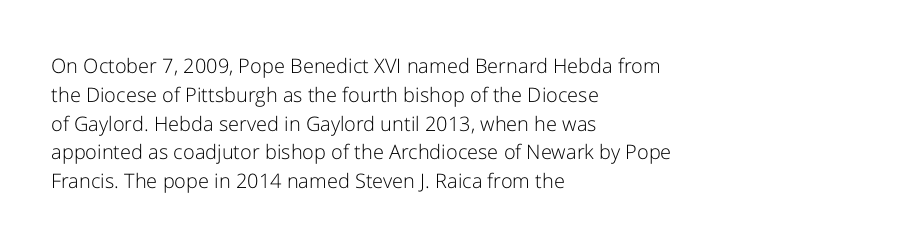
{"italic": "no", "bold": "no", "underline": "no", "align": "left", "line_spacing": "normal", "line_spacing_ratio": 1.44, "letter_spacing": "normal", "letter_spacing_em": 0.0, "glyph_px": 20}
